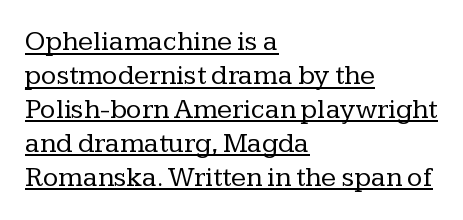
The image shows 28 px regular-weight serif type, upright; set left-aligned, line spacing 1.21x, normal letter spacing, underlined; low stroke contrast and a medium x-height.
